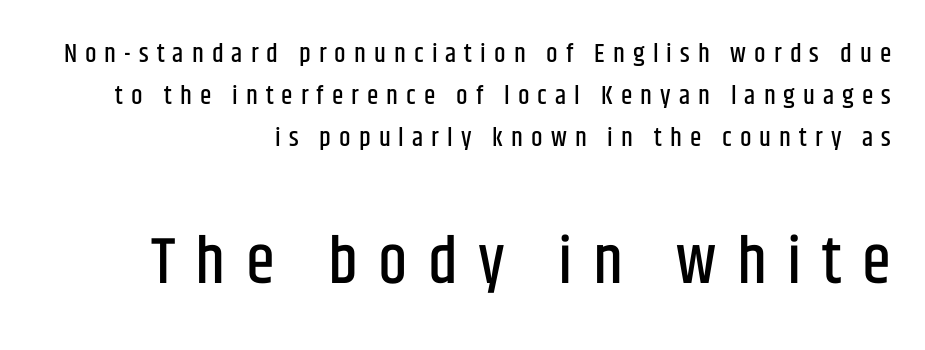
The rendering inserts visible extra space after every character. The rendering anchors every line to the right-hand side. If you measured baseline to baseline, you'd find a middling distance. This rendering employs a face without finishing strokes, i.e., a sans-serif. Only glyphs here, with clear space below each row. Style check: upright.
